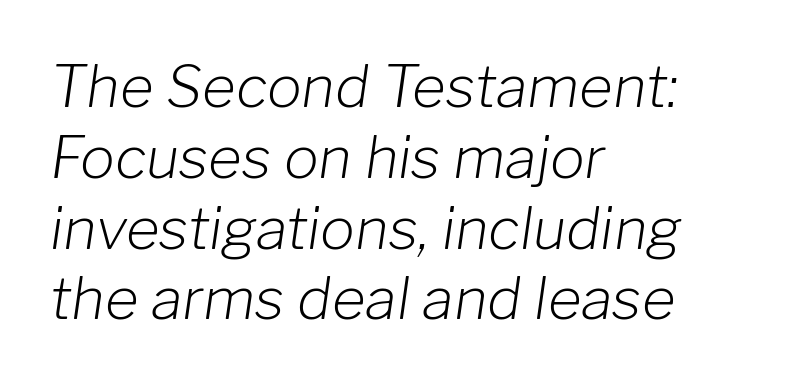
Inter-character spacing is left at the font's built-in metrics. Posture: slanted. The font sits on the lighter half of the weight spectrum, regular included. A bare baseline throughout the passage.
